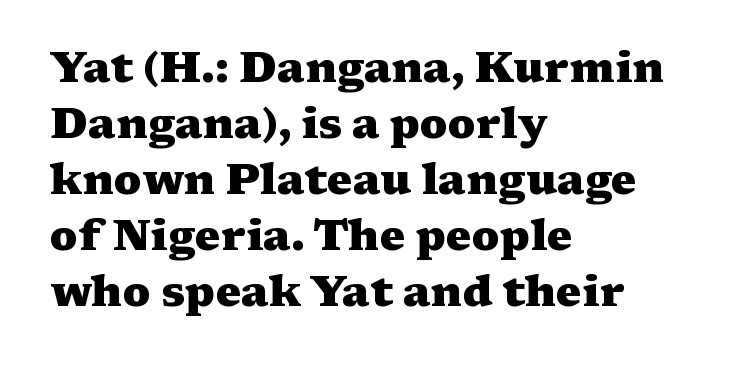
{"serif": "yes", "italic": "no", "bold": "yes", "weight": "heavy", "width": "wide", "stroke_contrast": "medium", "x_height": "medium", "monospaced": "no", "underline": "no", "align": "left", "line_spacing": "normal", "line_spacing_ratio": 1.3, "letter_spacing": "normal", "letter_spacing_em": 0.0, "glyph_px": 43}
